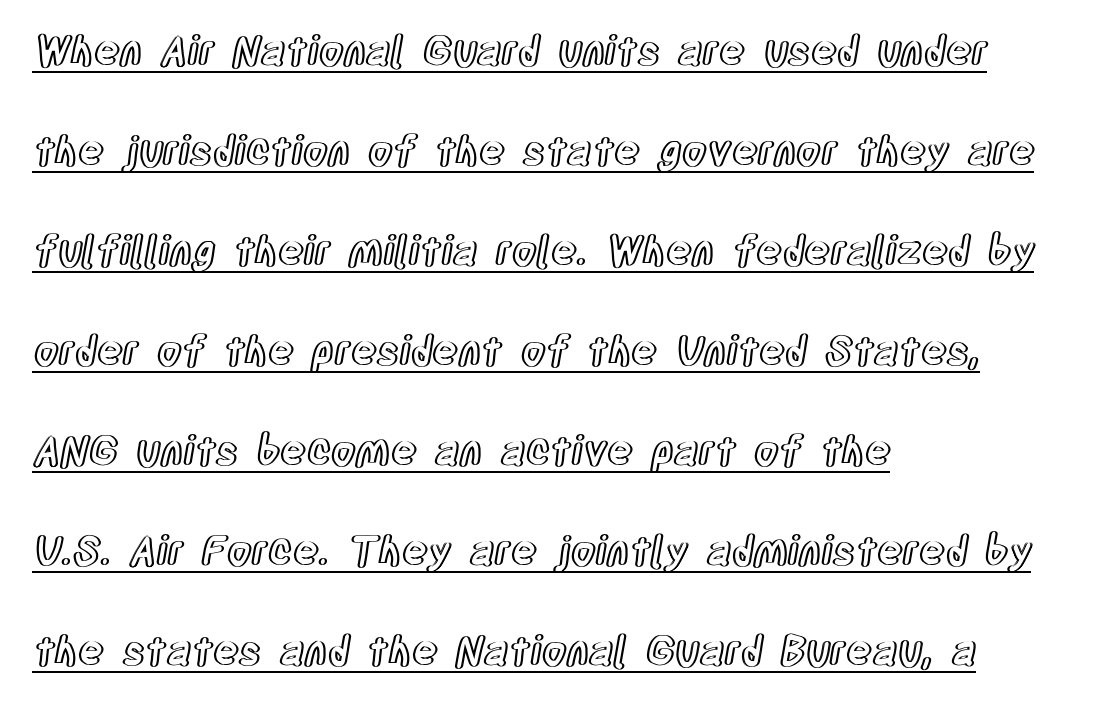
This block would shrink considerably if given ordinary leading; it's expanded now. Casual observation: everything's shoved over to the left. Each word holds together tightly as a unit, with standard inter-letter gaps. Caption: lettering with a line underneath. A typesetter would call this proportional, since set widths differ per character.
